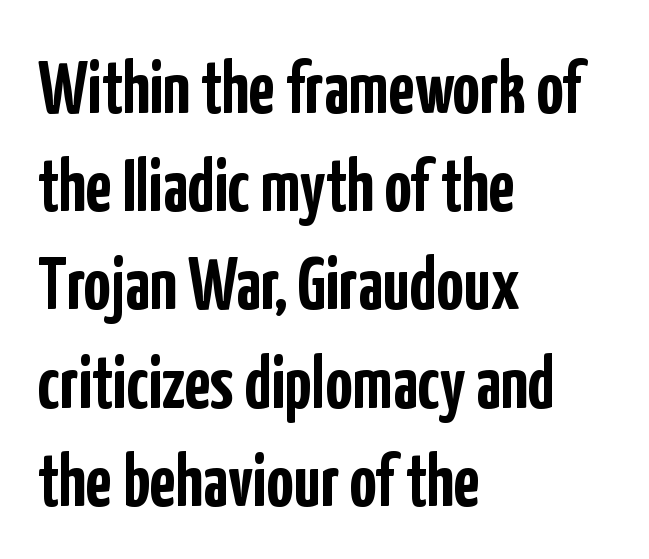
The image shows 75 px semibold, condensed sans-serif type, upright; set left-aligned, normal line spacing (1.31x), normal letter spacing, not underlined; low stroke contrast and a medium x-height.
